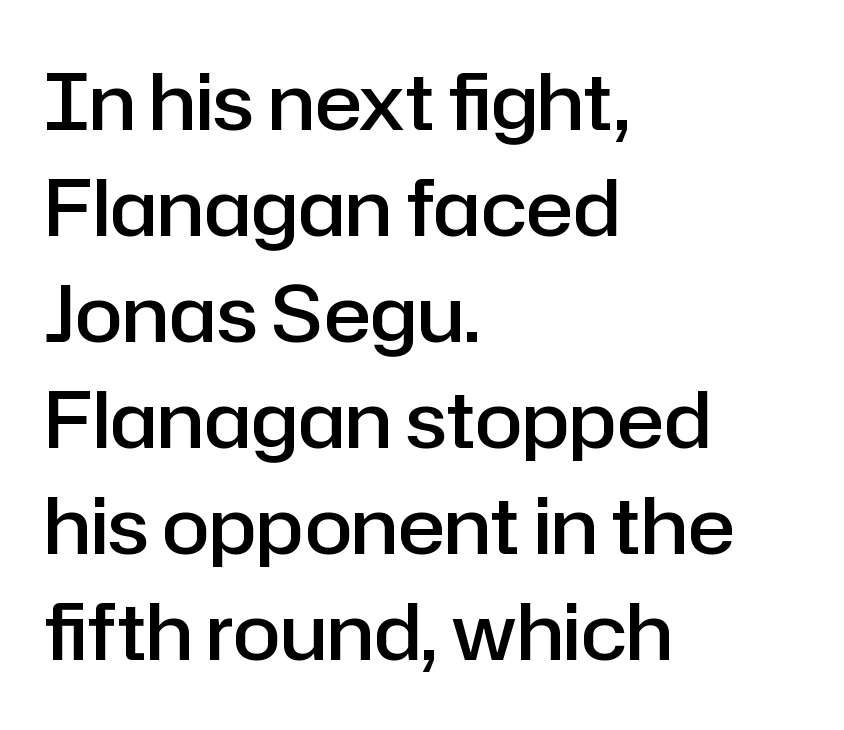
The space between consecutive lines is moderate. Is this a fixed-width face? No — the glyphs have proportional, varying widths. Horizontally, the lines are justified to the leading edge only. Underline: absent.
